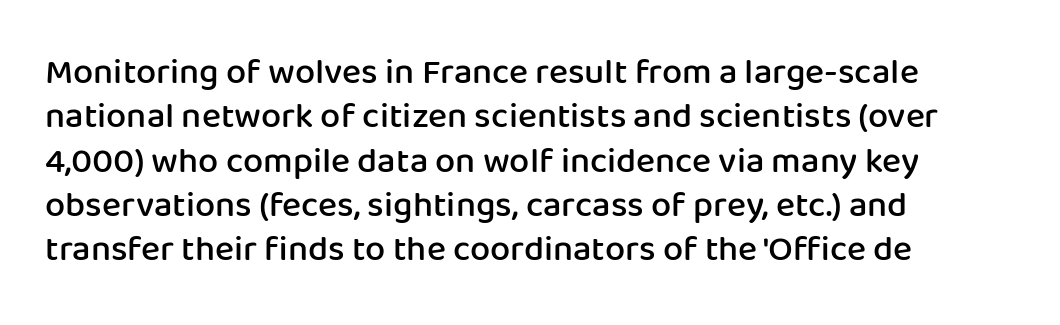
{"serif": "no", "italic": "no", "bold": "semi", "weight": "semibold", "width": "normal", "stroke_contrast": "low", "x_height": "medium", "monospaced": "no", "underline": "no", "align": "left", "line_spacing_ratio": 1.23, "letter_spacing": "normal", "letter_spacing_em": 0.0, "glyph_px": 36}
